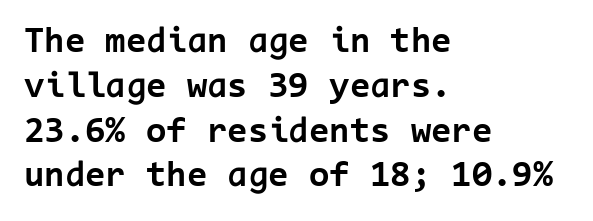
Q: Is the text bold? A: Yes.
Q: Is the text italic (slanted)? A: No, it is upright.
Q: Is the typeface a serif or a sans-serif typeface? A: Sans-serif.
Q: Is the text underlined? A: No.
Q: How is the paragraph aligned? A: Left-aligned.
Q: Is the spacing between letters normal or unusually wide? A: Normal.
Q: Width (condensed, normal, or wide)? A: Normal.
Q: Stroke contrast? A: Low.
Q: x-height? A: Medium.
Q: Monospaced? A: Yes.
